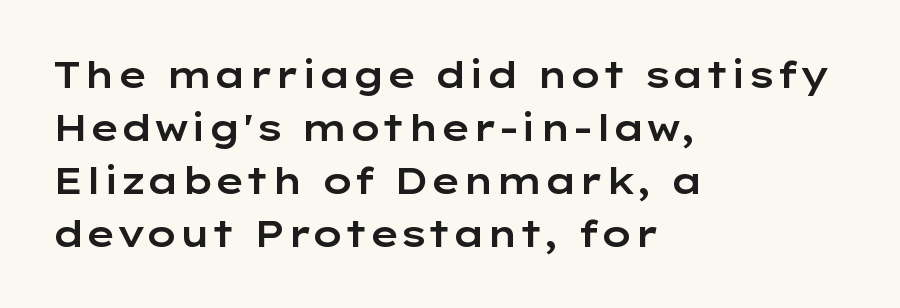
Where is the straight margin? On the left. A typesetter would mark this as roman, not italic. Words float on clear page, feet unadorned. Letterform terminals end flat and unadorned throughout the passage. Words appear dense and cohesive because spacing is normal. A normal amount of white space separates one row of letters from the next.
